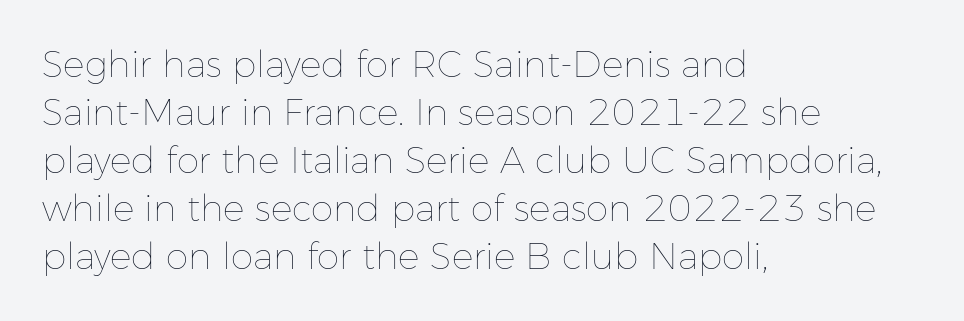
The image shows 36 px thin type, upright; set left-aligned, normal line spacing (1.33x), normal letter spacing, not underlined; low stroke contrast and a medium x-height.
